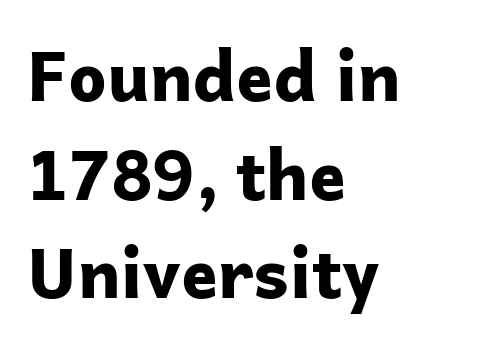
Typographically, this falls in the sans-serif category. Each row of text sits above clean, open space. These lines were composed using upright roman letters. The face used here has the dense, thick strokes of a bold.
